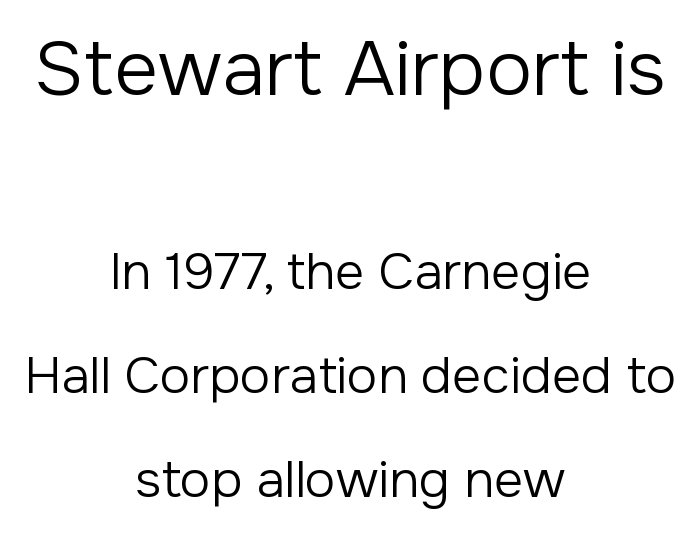
{"serif": "no", "italic": "no", "bold": "no", "weight": "regular", "width": "normal", "stroke_contrast": "low", "x_height": "medium", "monospaced": "no", "underline": "no", "align": "center", "line_spacing": "loose", "line_spacing_ratio": 2.04, "letter_spacing": "normal", "letter_spacing_em": 0.0, "larger_block": "first", "size_ratio": 1.51, "glyph_px": 77}
